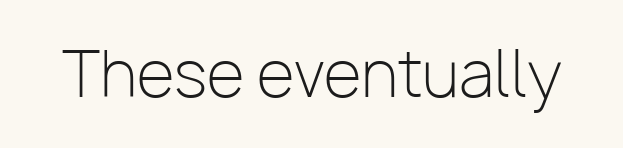
The image shows 62 px light sans-serif type, upright; set normal letter spacing, not underlined; low stroke contrast and a medium x-height.
